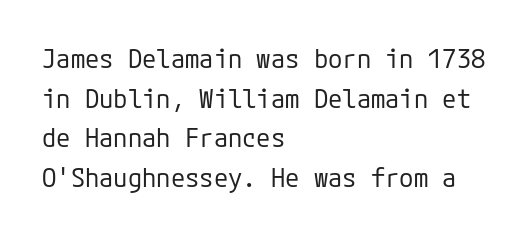
Q: Is the text bold? A: No.
Q: Is the text italic (slanted)? A: No, it is upright.
Q: Is the text underlined? A: No.
Q: How is the paragraph aligned? A: Left-aligned.
Q: Is the spacing between letters normal or unusually wide? A: Normal.
Q: Is the spacing between lines tight, normal or loose? A: Normal.
